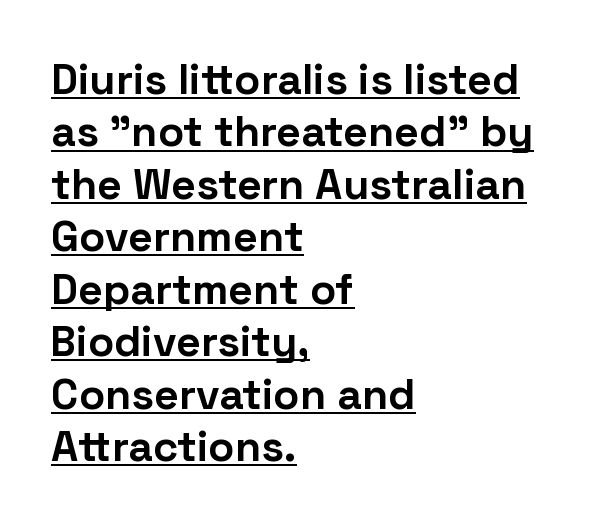
The glyphs in this specimen are sans serif. Rendered with straight, roman letterforms. Glance below the letters and you will spot a drawn line. Character widths vary here, with narrow letters taking less room than wide ones. Line beginnings align vertically; line endings do not. Spacing between characters is what you'd get straight out of the box.
